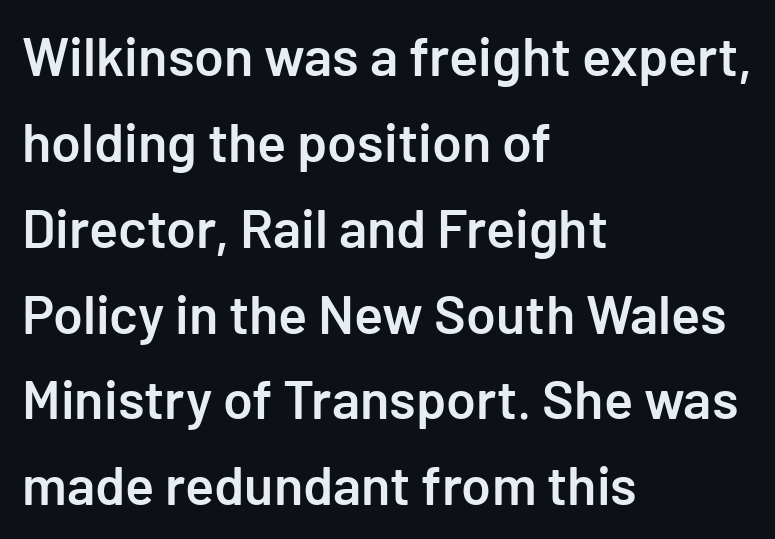
{"serif": "no", "italic": "no", "bold": "semi", "weight": "semibold", "width": "normal", "stroke_contrast": "low", "x_height": "medium", "underline": "no", "align": "left", "line_spacing": "normal", "line_spacing_ratio": 1.59, "letter_spacing": "normal", "letter_spacing_em": 0.0, "glyph_px": 54}
